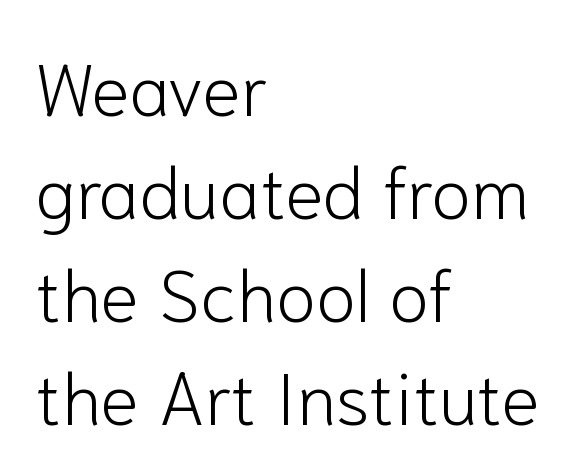
Q: Is the text bold? A: No.
Q: Is the text italic (slanted)? A: No, it is upright.
Q: Is the typeface a serif or a sans-serif typeface? A: Sans-serif.
Q: Is the text underlined? A: No.
Q: How is the paragraph aligned? A: Left-aligned.
Q: Is the spacing between letters normal or unusually wide? A: Normal.
Q: Is the spacing between lines tight, normal or loose? A: Normal.
Q: Width (condensed, normal, or wide)? A: Normal.
Q: Stroke contrast? A: Low.
Q: x-height? A: Medium.
Q: Monospaced? A: No.
